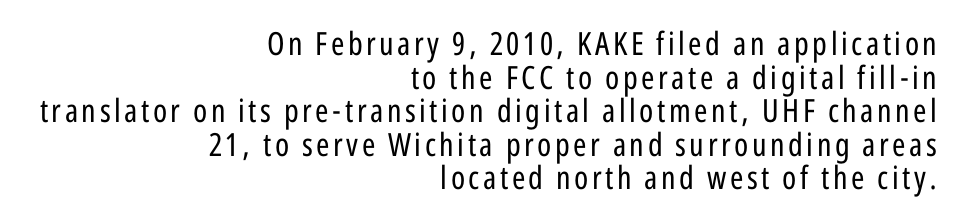
The image shows 32 px regular-weight, condensed sans-serif type, upright; set right-aligned, tight line spacing (1.05x), not underlined; low stroke contrast and a medium x-height.
